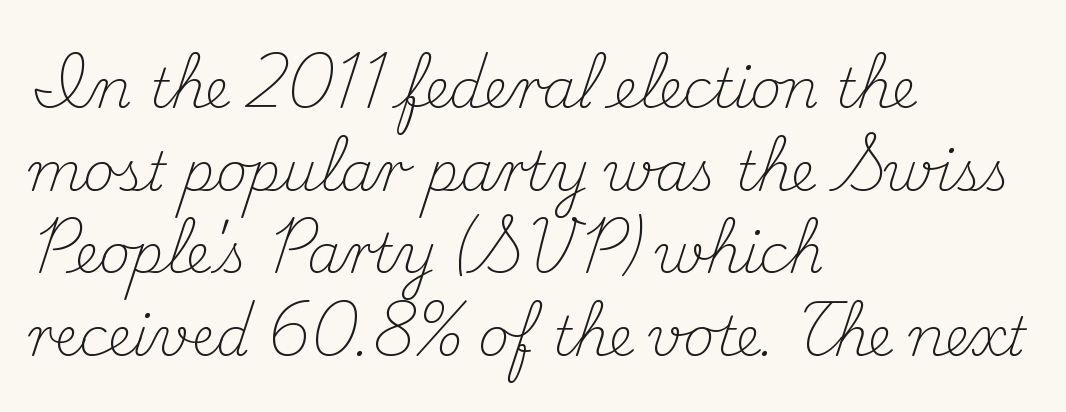
The image shows 54 px light serif type; set left-aligned, normal line spacing (1.53x), normal letter spacing, not underlined; medium stroke contrast and a small x-height.
